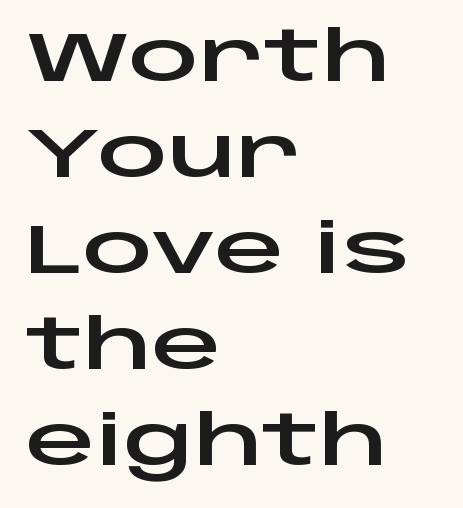
The rendering uses a moderate line-height, typical for paragraphs. Each word holds together tightly as a unit, with standard inter-letter gaps. The lines are quadded left. A typesetter would call this proportional, since set widths differ per character. You can tell from the bare stems that sans-serif type was used. Anything drawn beneath the words? Only blank space.
